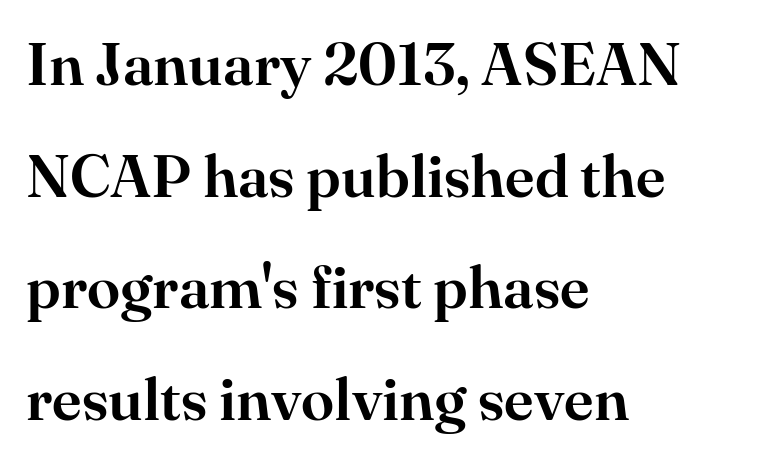
The type is set solid horizontally, with unmodified tracking. Proportional: the letters do not fall into vertical columns. Rendered with straight, roman letterforms. To sum up the face: it has serifs. These lines stack with their left ends in a neat column.
